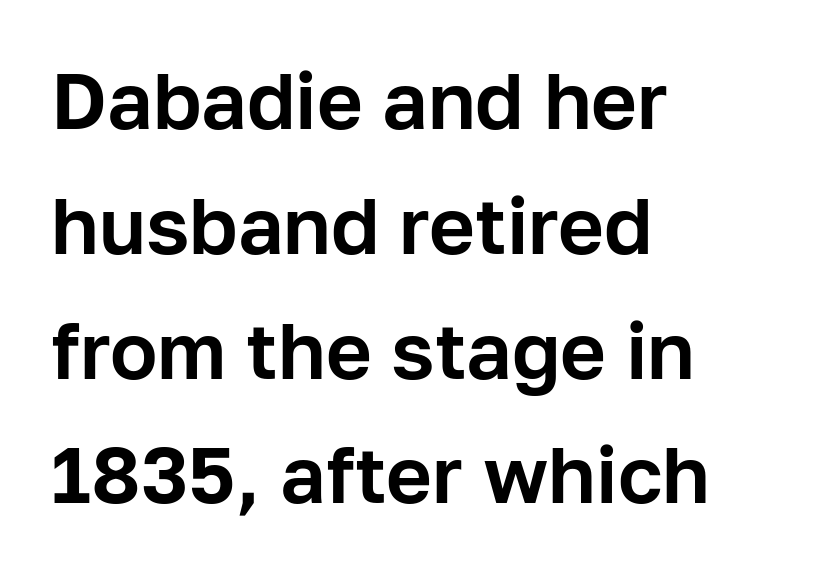
The image shows 79 px sans-serif type, upright; set left-aligned, normal line spacing (1.58x), normal letter spacing, not underlined; low stroke contrast and a medium x-height.
